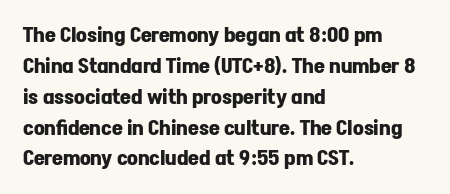
The image shows 21 px bold type, upright; set left-aligned, normal line spacing (1.47x), normal letter spacing, not underlined.
